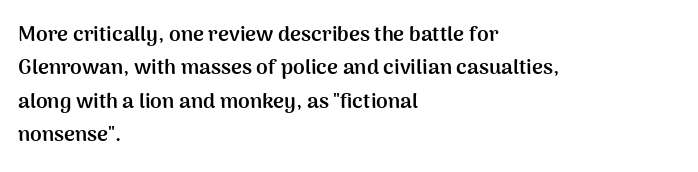
{"italic": "no", "bold": "yes", "underline": "no", "align": "left", "line_spacing": "normal", "line_spacing_ratio": 1.59, "letter_spacing": "normal", "letter_spacing_em": 0.0, "glyph_px": 21}
